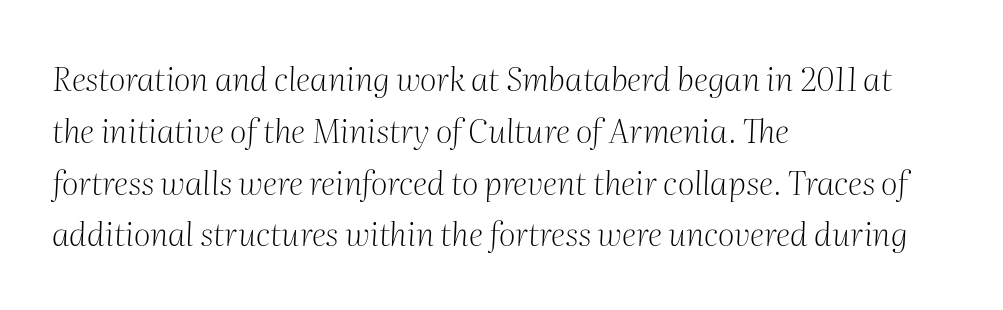
Unbolded letterforms with no extra heft. Which margin do the lines hug? The left one — the right edge is uneven. Each letter keeps its own natural width here, so spacing adapts to shape. Notice how the stems are inclined rather than vertical — that's the hallmark of italics. Descenders are the only things crossing below the line.
